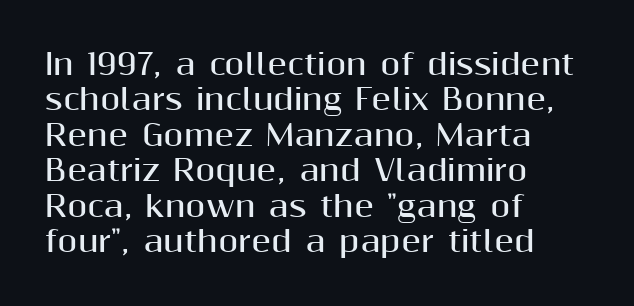
{"serif": "no", "italic": "no", "bold": "yes", "weight": "bold", "width": "normal", "stroke_contrast": "medium", "x_height": "medium", "monospaced": "no", "underline": "no", "align": "left", "line_spacing_ratio": 1.22, "letter_spacing": "normal", "letter_spacing_em": 0.0, "glyph_px": 29}
